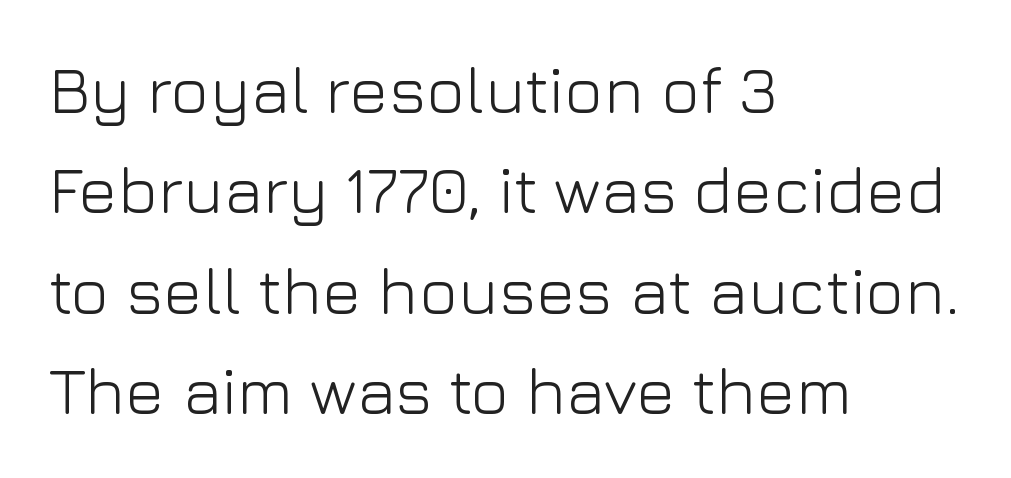
Q: Is the text bold? A: No.
Q: Is the text italic (slanted)? A: No, it is upright.
Q: Is the typeface a serif or a sans-serif typeface? A: Sans-serif.
Q: Is the text underlined? A: No.
Q: How is the paragraph aligned? A: Left-aligned.
Q: Is the spacing between letters normal or unusually wide? A: Normal.
Q: Is the spacing between lines tight, normal or loose? A: Normal.
Q: Width (condensed, normal, or wide)? A: Normal.
Q: Stroke contrast? A: Low.
Q: x-height? A: Medium.
Q: Monospaced? A: No.
